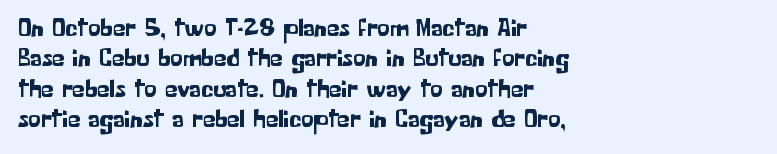
The image shows 25 px text type, upright; set left-aligned, line spacing 1.22x, normal letter spacing, not underlined.
